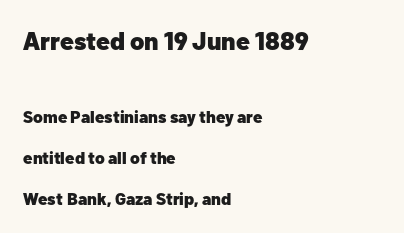
Q: Is the text bold? A: Yes.
Q: Is the text italic (slanted)? A: No, it is upright.
Q: Is the text underlined? A: No.
Q: How is the paragraph aligned? A: Left-aligned.
Q: Is the spacing between letters normal or unusually wide? A: Normal.
Q: Is the spacing between lines tight, normal or loose? A: Loose.
Q: Which block of text is set in a larger size, the first (top) or the second (bottom)? A: The first (top) one.
